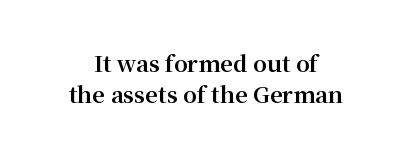
{"italic": "no", "bold": "yes", "underline": "no", "line_spacing": "normal", "line_spacing_ratio": 1.42, "letter_spacing": "normal", "letter_spacing_em": 0.0, "glyph_px": 22}
